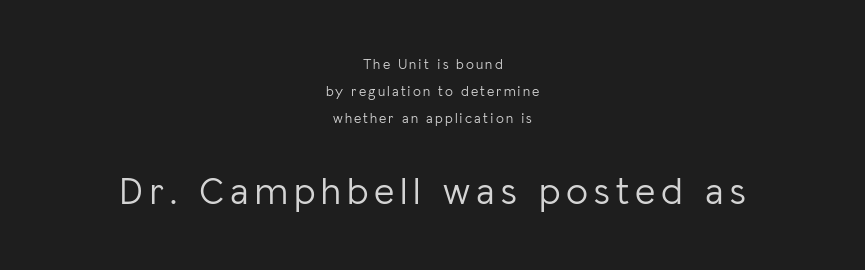
The image shows 39 px light sans-serif type, upright; set centered, loose line spacing (1.92x), not underlined; the second (bottom) block is 2.79x larger; low stroke contrast and a medium x-height.
